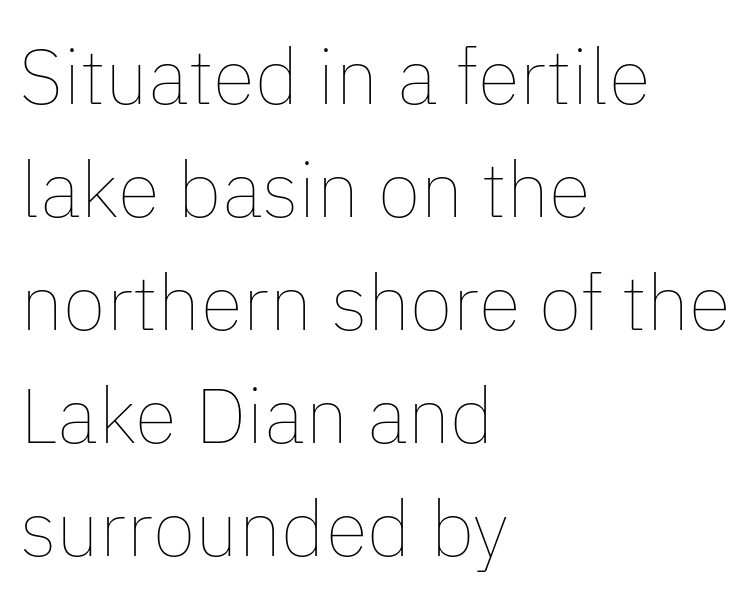
Q: Is the text bold? A: No.
Q: Is the text italic (slanted)? A: No, it is upright.
Q: Is the text underlined? A: No.
Q: How is the paragraph aligned? A: Left-aligned.
Q: Is the spacing between letters normal or unusually wide? A: Normal.
Q: Is the spacing between lines tight, normal or loose? A: Normal.
Q: Width (condensed, normal, or wide)? A: Normal.
Q: Stroke contrast? A: Low.
Q: x-height? A: Medium.
Q: Monospaced? A: No.
